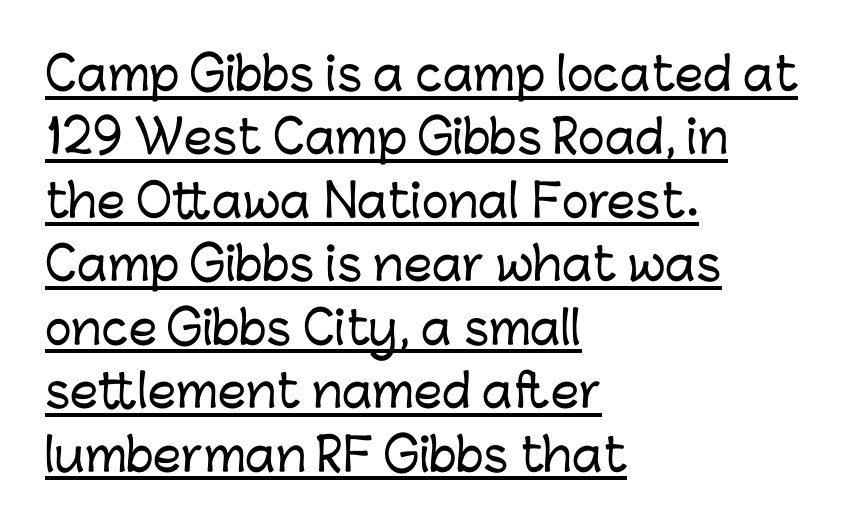
{"serif": "no", "italic": "no", "width": "normal", "stroke_contrast": "low", "x_height": "medium", "monospaced": "no", "underline": "yes", "align": "left", "line_spacing": "normal", "line_spacing_ratio": 1.41, "letter_spacing": "normal", "letter_spacing_em": 0.0, "glyph_px": 45}
